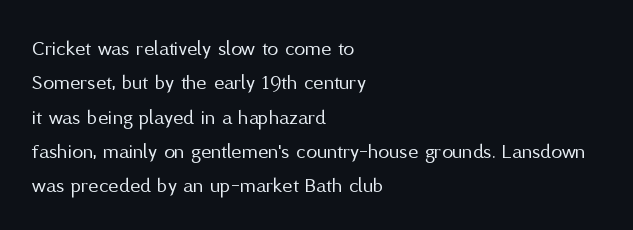
{"italic": "no", "bold": "no", "underline": "no", "align": "left", "line_spacing": "normal", "line_spacing_ratio": 1.56, "letter_spacing": "normal", "letter_spacing_em": 0.0, "glyph_px": 22}
